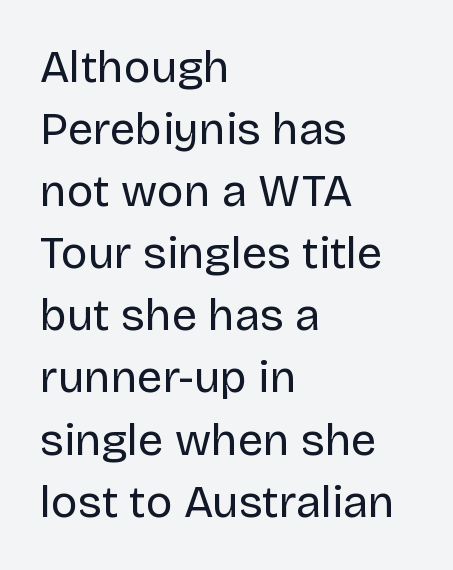
Compared with a centered layout, this one pins lines to the left instead. Does extra space separate the letters? No, they use regular spacing. The area under the type is left untouched. The letters carry no serifs — their stems end cleanly without finishing strokes. Looks like regular typesetting: each glyph gets only the width it needs. Regarding leading, the lines here are spaced in the standard way.
